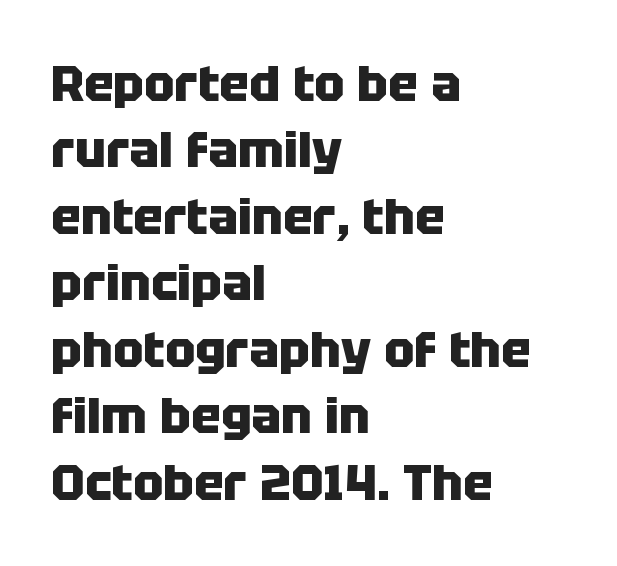
{"serif": "no", "italic": "no", "bold": "yes", "weight": "heavy", "width": "normal", "stroke_contrast": "low", "x_height": "large", "monospaced": "no", "underline": "no", "align": "left", "line_spacing": "normal", "line_spacing_ratio": 1.33, "letter_spacing": "normal", "letter_spacing_em": 0.0, "glyph_px": 50}
